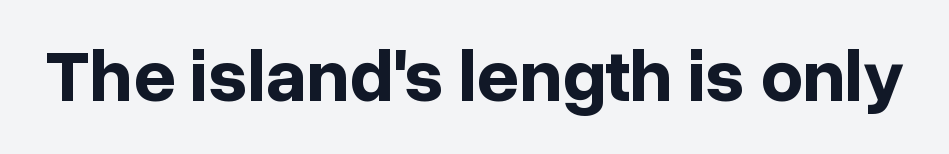
Each letter keeps its own natural width here, so spacing adapts to shape. The font's upright variant was chosen for this text. Grotesque or geometric, the face here clearly has no serifs. The font is running at its bold setting. Honestly, the letter spacing is just normal — you wouldn't notice it.
